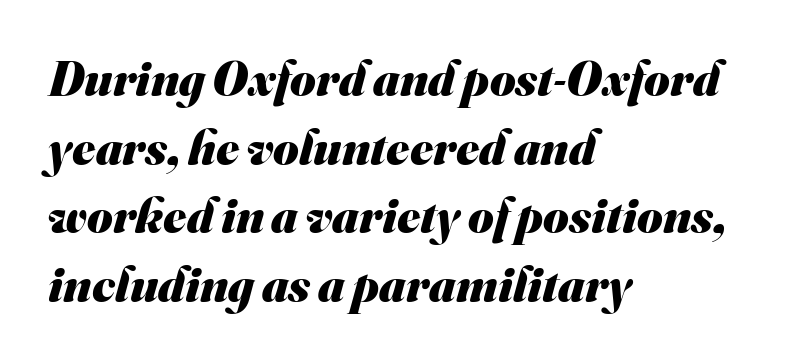
The image shows 49 px heavy sans-serif type; set left-aligned, normal line spacing (1.4x), normal letter spacing, not underlined; medium stroke contrast and a small x-height.
